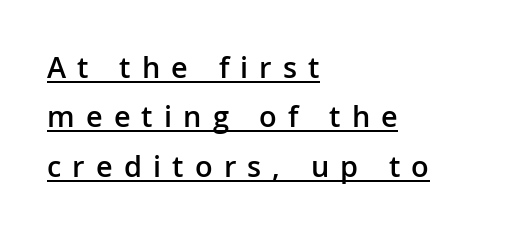
The image shows 31 px semibold sans-serif type, upright; set left-aligned, normal line spacing (1.59x), unusually wide letter spacing (+0.36 em), underlined; low stroke contrast and a medium x-height.
